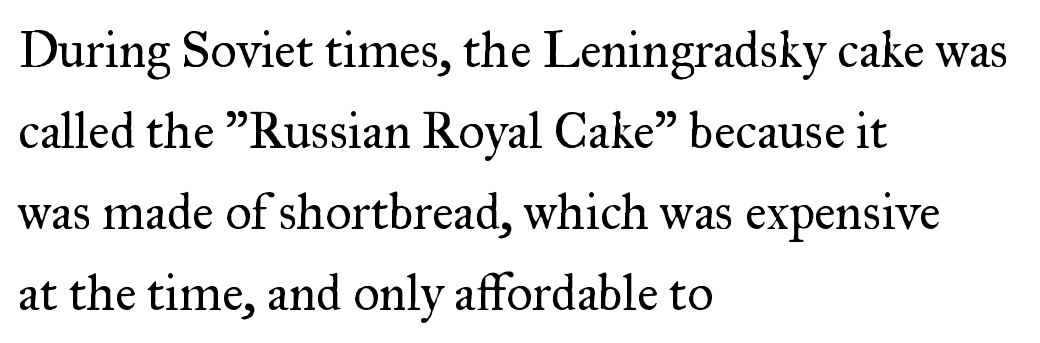
The space beneath each line is pristine and unruled. All the whitespace from short lines collects on the right. Tracking value appears to be zero — textbook default spacing. Tall strokes in this sample are plumb rather than angled.
